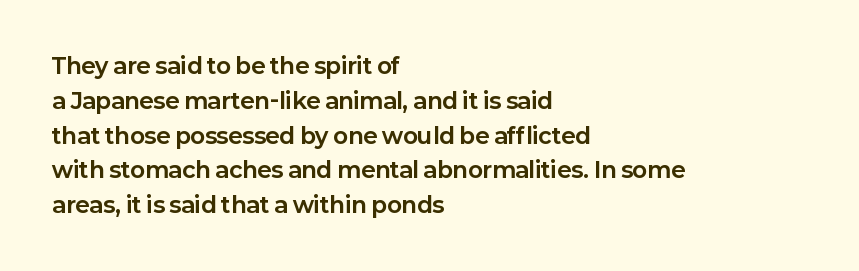
The image shows 22 px bold type, upright; set left-aligned, normal line spacing (1.58x), normal letter spacing, not underlined.
